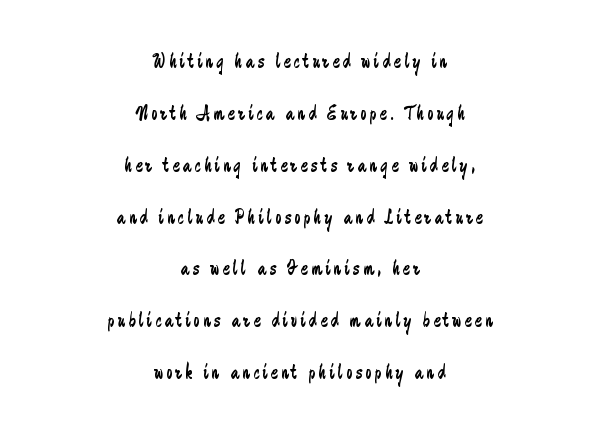
The image shows 21 px text type; set centered, loose line spacing (2.47x), not underlined.
